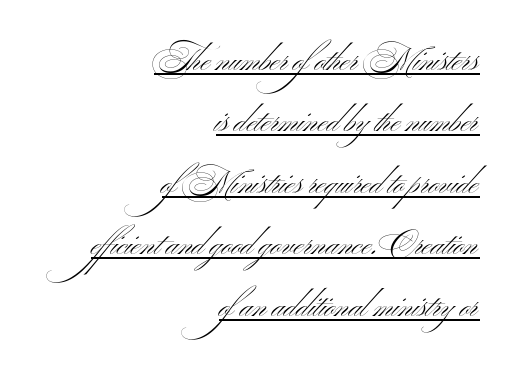
{"serif": "no", "bold": "no", "weight": "light", "width": "wide", "stroke_contrast": "medium", "x_height": "small", "monospaced": "no", "underline": "yes", "align": "right", "line_spacing": "loose", "line_spacing_ratio": 1.92, "letter_spacing": "normal", "letter_spacing_em": 0.0, "glyph_px": 32}
